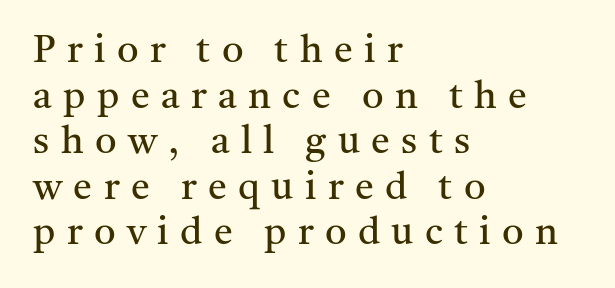
Is this a fixed-width face? No — the glyphs have proportional, varying widths. The type sits square on the baseline with zero lean. Is this a sans? No — the strokes have serifs. The glyphs are unaccompanied by any horizontal stroke below them. Typeset ragged right — the left edge is the straight one.
